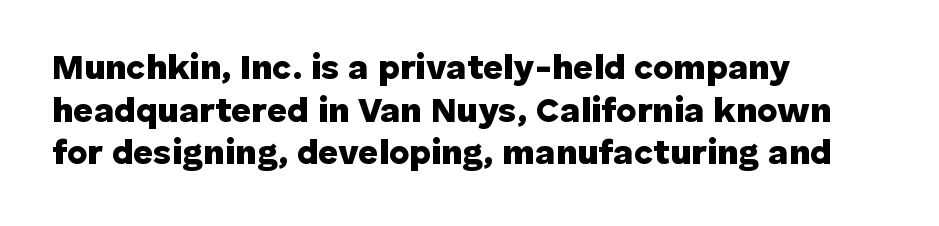
Think of a printed novel: that variable character pitch is what you see here. Descenders are the only things crossing below the line. Teacher's note: observe the even left margin — that is flush-left alignment. A typesetter would call this zero additional tracking. The glyphs have the mass of a bold cut. No feet cap the strokes, marking this as sans-serif type.
